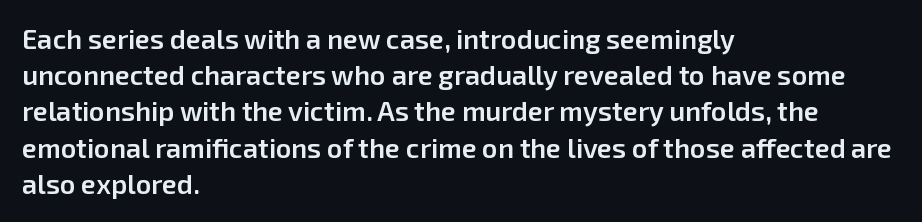
{"italic": "no", "bold": "semi", "underline": "no", "align": "left", "line_spacing": "normal", "line_spacing_ratio": 1.34, "letter_spacing": "normal", "letter_spacing_em": 0.0, "glyph_px": 27}
